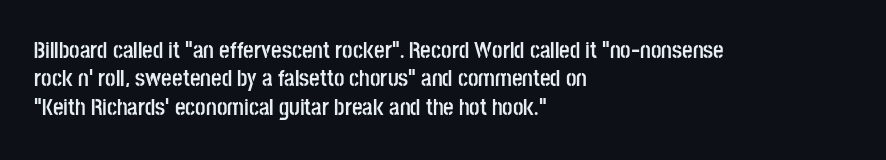
{"italic": "no", "bold": "yes", "underline": "no", "align": "left", "line_spacing_ratio": 1.23, "letter_spacing": "normal", "letter_spacing_em": 0.0, "glyph_px": 23}
